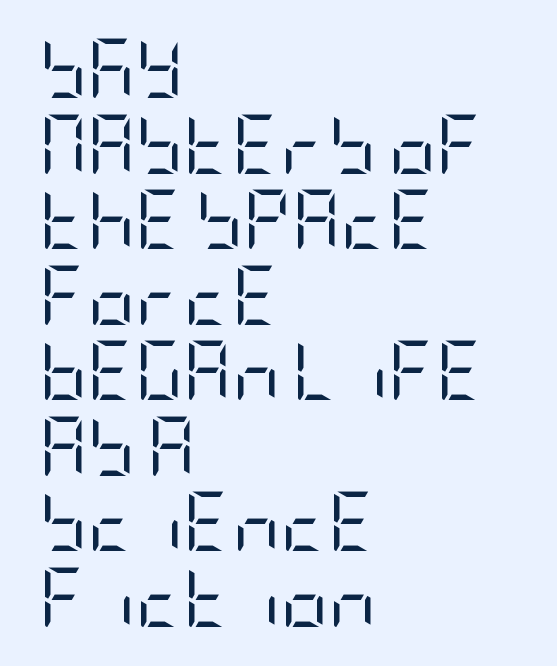
The image shows 59 px regular-weight, condensed sans-serif type, upright; set left-aligned, normal line spacing (1.28x), normal letter spacing, not underlined; low stroke contrast and a large x-height.
